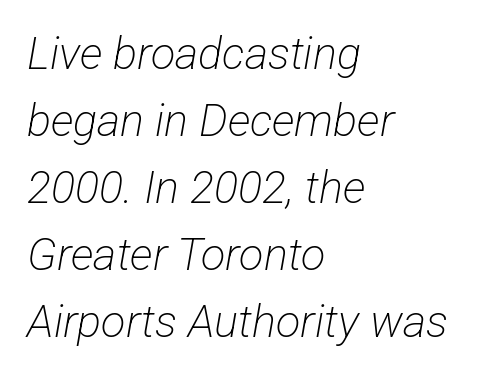
The image shows 45 px light, condensed sans-serif type; set left-aligned, normal line spacing (1.49x), normal letter spacing, not underlined; low stroke contrast and a medium x-height.
